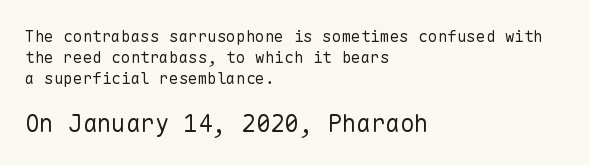
The image shows 24 px text type, upright; set left-aligned, normal line spacing (1.3x), normal letter spacing, not underlined; the second (bottom) block is 1.5x larger.
